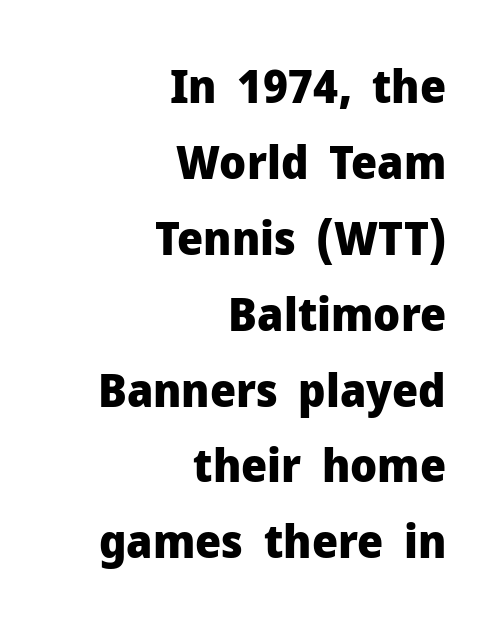
The image shows 46 px heavy sans-serif type, upright; set right-aligned, normal line spacing (1.65x), normal letter spacing, not underlined; low stroke contrast and a medium x-height.
